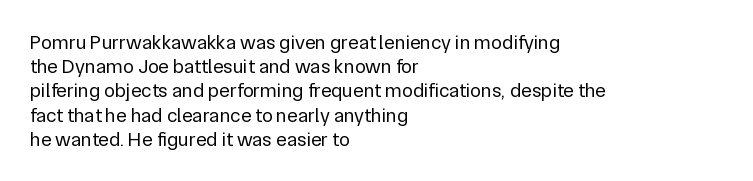
Tall strokes in this sample are plumb rather than angled. Decoration check: the copy has no underline. Words appear dense and cohesive because spacing is normal. The typesetter chose a ragged-right arrangement here.
